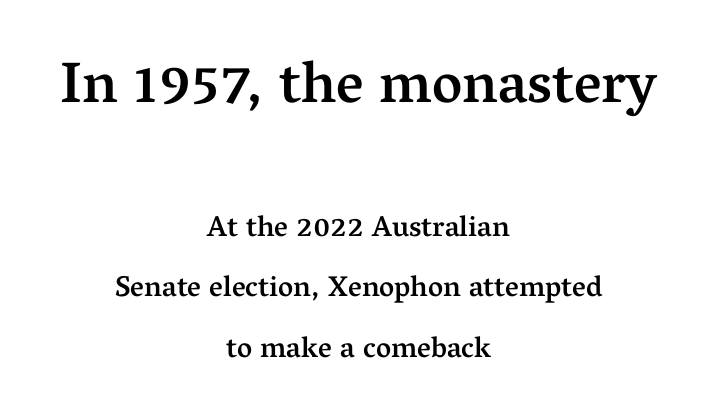
This rendering features lettering with no underline. Which chunk is bigger? The first one — the top block dwarfs the bottom. Little horizontal feet cap the strokes, marking this as serif type. Observe the ordinary spacing: letters are neighbours, not strangers. The letters stand upright; this is a roman face. The lines are spread far apart with generous leading.
